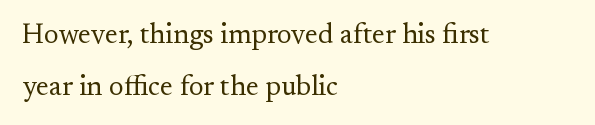
{"serif": "yes", "italic": "no", "bold": "no", "weight": "regular", "width": "normal", "stroke_contrast": "medium", "x_height": "small", "monospaced": "no", "underline": "no", "align": "left", "line_spacing_ratio": 1.84, "letter_spacing": "normal", "letter_spacing_em": 0.0, "glyph_px": 28}
